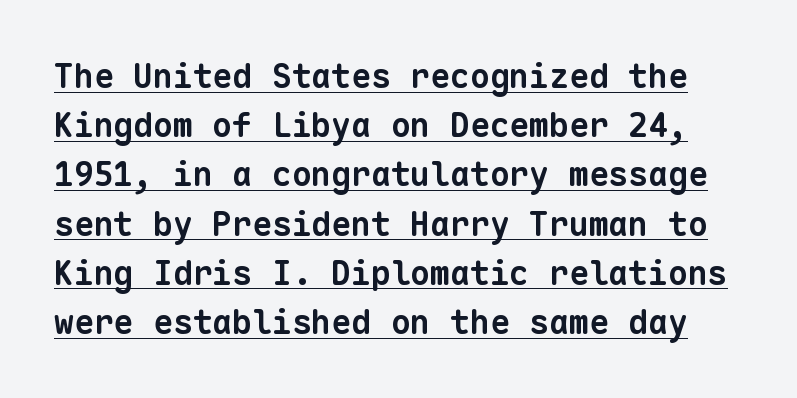
The image shows 33 px bold sans-serif type, monospaced; set normal line spacing (1.49x), normal letter spacing, underlined; low stroke contrast and a medium x-height.
